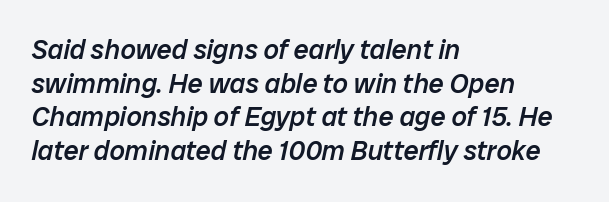
Its strokes are somewhat broadened, the hallmark of semibold type. Reading down the column, the eye jumps a familiar distance to each next line. Every character sits at an angle, as italics do. Descenders hang freely into open space.
